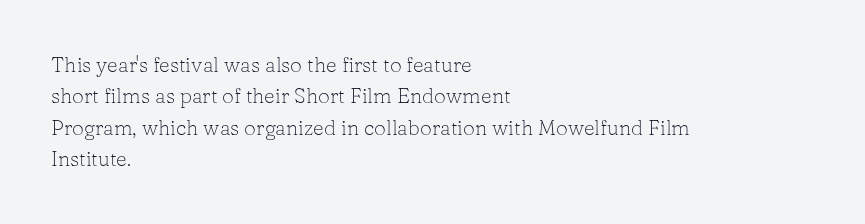
The image shows 21 px text type, upright; set left-aligned, normal line spacing (1.5x), normal letter spacing, not underlined.
